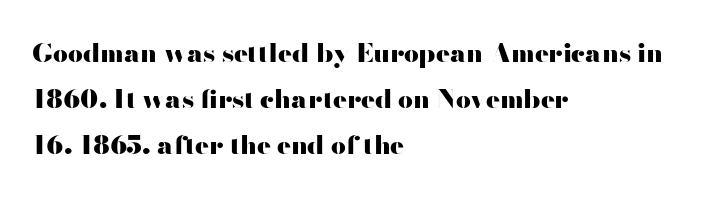
The image shows 26 px bold type, upright; set left-aligned, line spacing 1.76x, normal letter spacing, not underlined.
